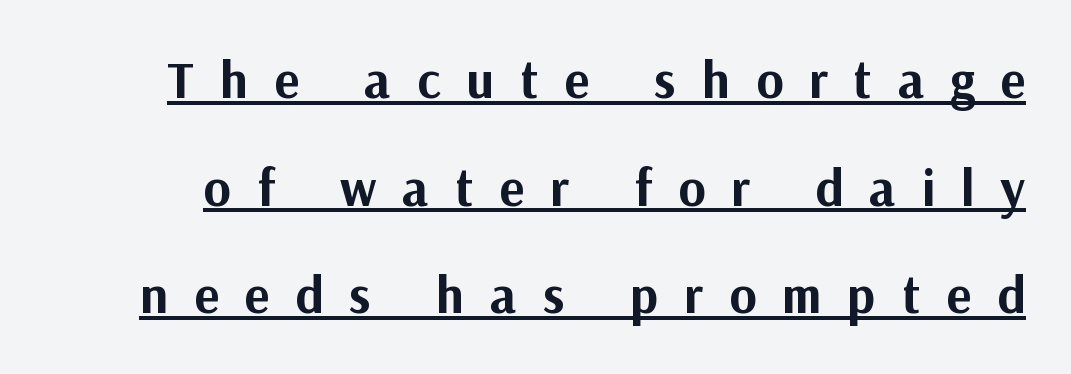
The image shows 52 px bold sans-serif type, upright; set loose line spacing (2.07x), unusually wide letter spacing (+0.5 em), underlined; medium stroke contrast and a medium x-height.
